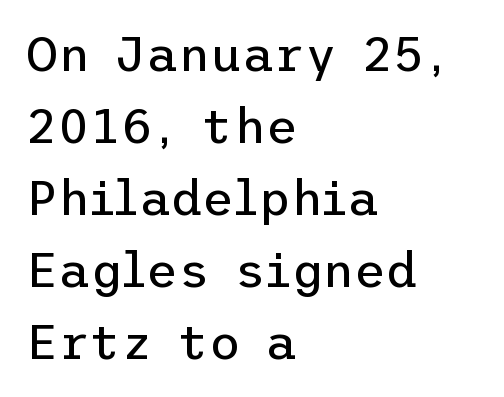
Underlining? Definitely not there. The block of text has a typical density, with ordinary space between rows. These lines stack with their left ends in a neat column. Ordinary non-slanted type is in use. What stands out about the letter spacing? Nothing — it is the standard amount. A sans-serif font was chosen for this passage.
